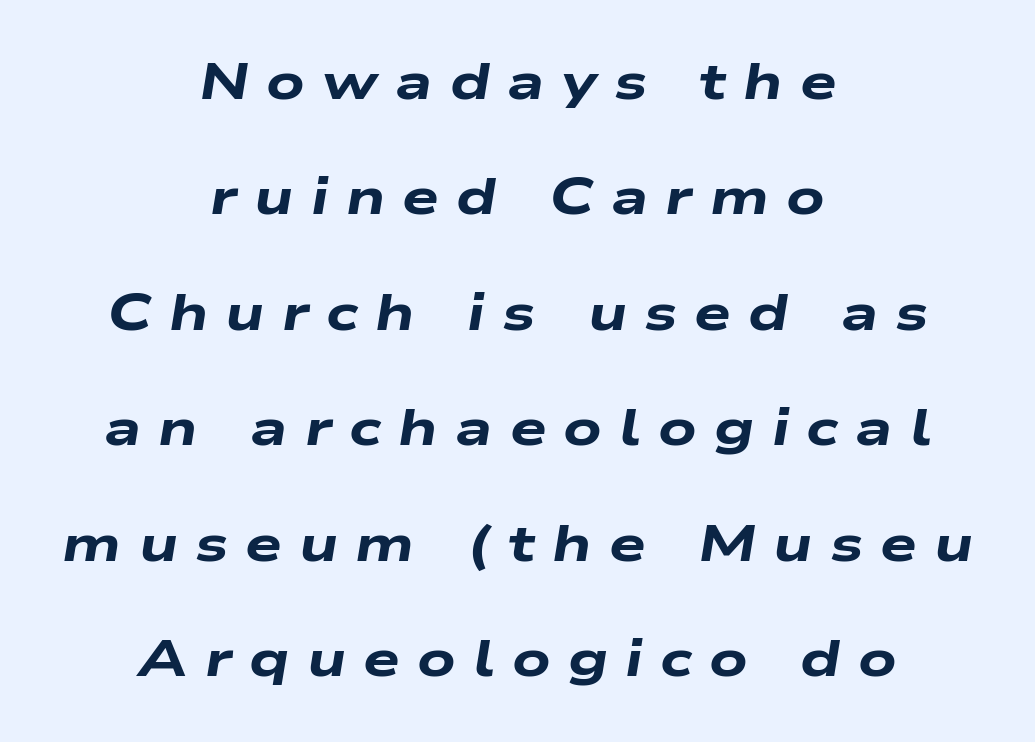
Q: Is the text bold? A: Yes.
Q: Is the text italic (slanted)? A: Yes, it leans right by about 9 degrees.
Q: Is the text underlined? A: No.
Q: How is the paragraph aligned? A: Centered.
Q: Is the spacing between letters normal or unusually wide? A: Unusually wide.
Q: Is the spacing between lines tight, normal or loose? A: Loose.
Q: Width (condensed, normal, or wide)? A: Wide.
Q: Stroke contrast? A: Low.
Q: x-height? A: Medium.
Q: Monospaced? A: No.
